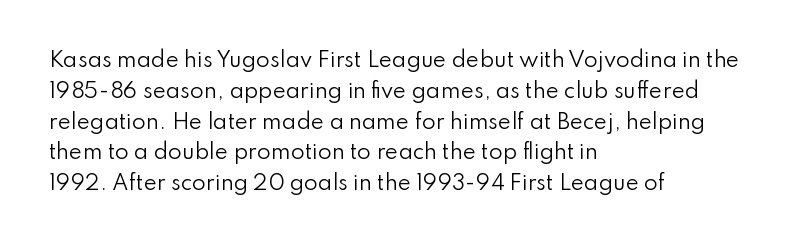
Q: Is the text bold? A: No.
Q: Is the text italic (slanted)? A: No, it is upright.
Q: Is the text underlined? A: No.
Q: How is the paragraph aligned? A: Left-aligned.
Q: Is the spacing between letters normal or unusually wide? A: Normal.
Q: Is the spacing between lines tight, normal or loose? A: Normal.
